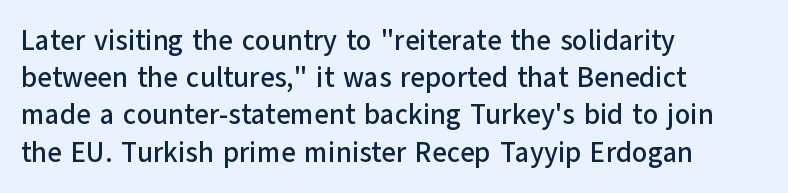
Letterform terminals end flat and unadorned throughout the passage. Upright lettering throughout. A typesetter would call this proportional, since set widths differ per character. Letter spacing: default. The block of text has a typical density, with ordinary space between rows.
